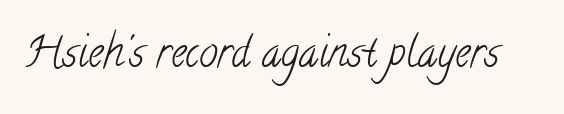
The image shows 42 px light, condensed serif type; set normal letter spacing, not underlined; low stroke contrast and a small x-height.
